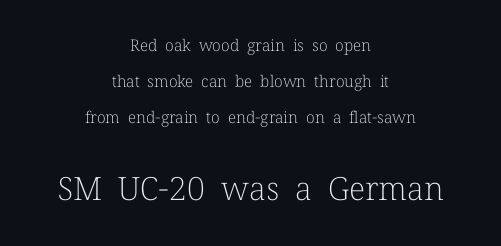
Q: Is the text bold? A: No.
Q: Is the text italic (slanted)? A: No, it is upright.
Q: Is the typeface a serif or a sans-serif typeface? A: Serif.
Q: Is the text underlined? A: No.
Q: How is the paragraph aligned? A: Centered.
Q: Is the spacing between letters normal or unusually wide? A: Normal.
Q: Is the spacing between lines tight, normal or loose? A: Loose.
Q: Which block of text is set in a larger size, the first (top) or the second (bottom)? A: The second (bottom) one.
Q: Width (condensed, normal, or wide)? A: Normal.
Q: Stroke contrast? A: Low.
Q: x-height? A: Medium.
Q: Monospaced? A: No.
